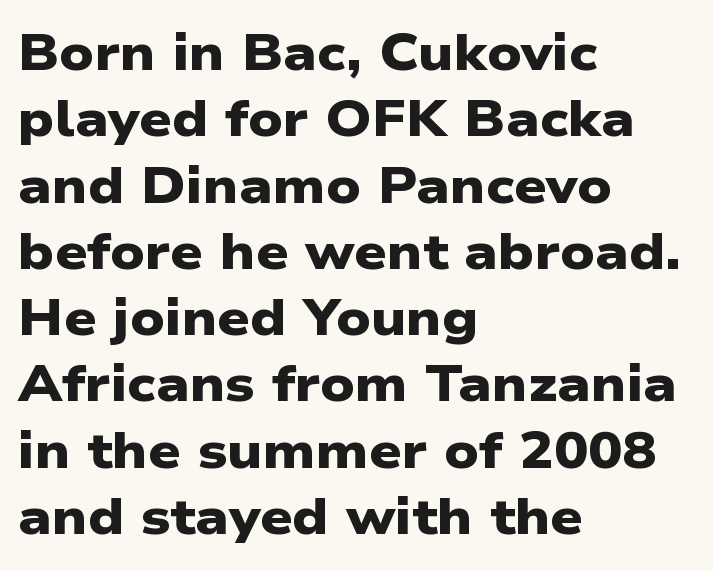
A student would call this left alignment; a typographer would say flush left, rag right. Quick note: interline space is typical. These lines are composed in type without serifs. Rule under the text: the space is simply empty. This sample uses plain, unmodified letter spacing. The rendering uses natural spacing where letterforms have individual widths.
